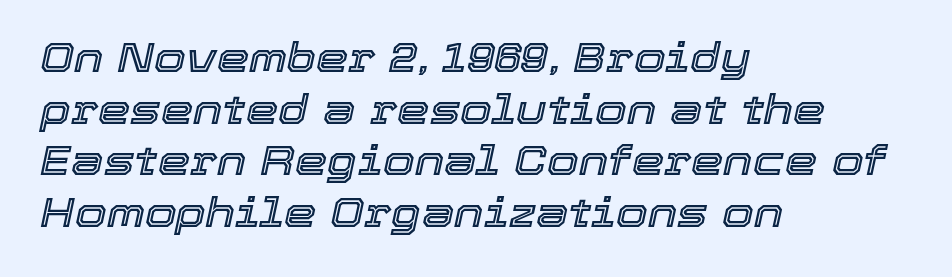
Q: Is the text italic (slanted)? A: Yes, it leans right by about 12 degrees.
Q: Is the text underlined? A: No.
Q: How is the paragraph aligned? A: Left-aligned.
Q: Is the spacing between letters normal or unusually wide? A: Normal.
Q: Is the spacing between lines tight, normal or loose? A: Normal.
Q: Width (condensed, normal, or wide)? A: Normal.
Q: x-height? A: Medium.
Q: Monospaced? A: No.
